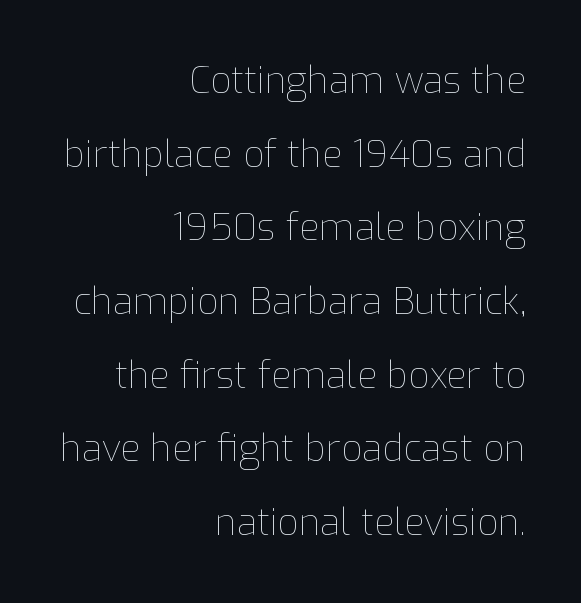
Q: Is the text bold? A: No.
Q: Is the text italic (slanted)? A: No, it is upright.
Q: Is the text underlined? A: No.
Q: How is the paragraph aligned? A: Right-aligned.
Q: Is the spacing between letters normal or unusually wide? A: Normal.
Q: Is the spacing between lines tight, normal or loose? A: Loose.
Q: Width (condensed, normal, or wide)? A: Normal.
Q: Stroke contrast? A: Low.
Q: x-height? A: Medium.
Q: Monospaced? A: No.
